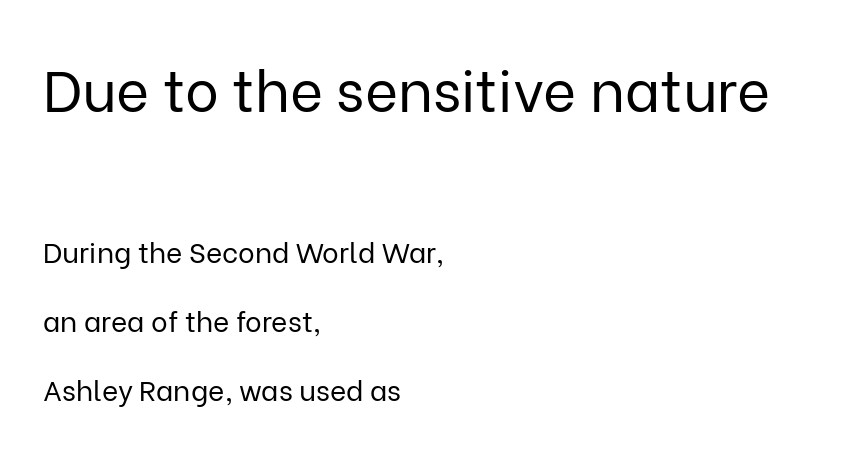
The image shows 57 px regular-weight sans-serif type, upright; set left-aligned, loose line spacing (2.46x), normal letter spacing, not underlined; the first (top) block is 2.04x larger; low stroke contrast and a medium x-height.
